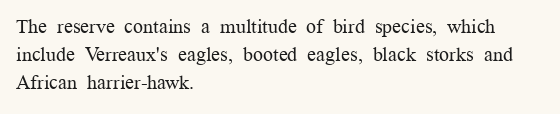
A roman cut, with each character standing at attention. Compared with a centered layout, this one pins lines to the left instead. Evenly set lines give the paragraph a standard silhouette. Heft: none added — not bold. The baseline area is clear.
